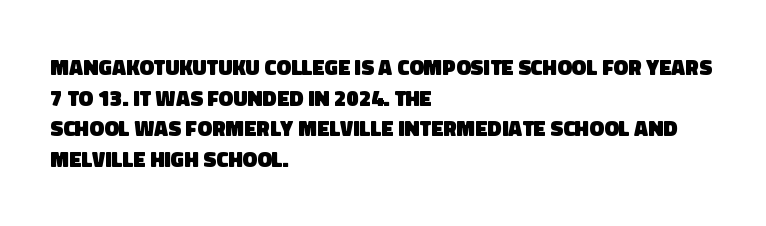
Q: Is the text bold? A: Yes.
Q: Is the text underlined? A: No.
Q: How is the paragraph aligned? A: Left-aligned.
Q: Is the spacing between letters normal or unusually wide? A: Normal.
Q: Is the spacing between lines tight, normal or loose? A: Normal.
